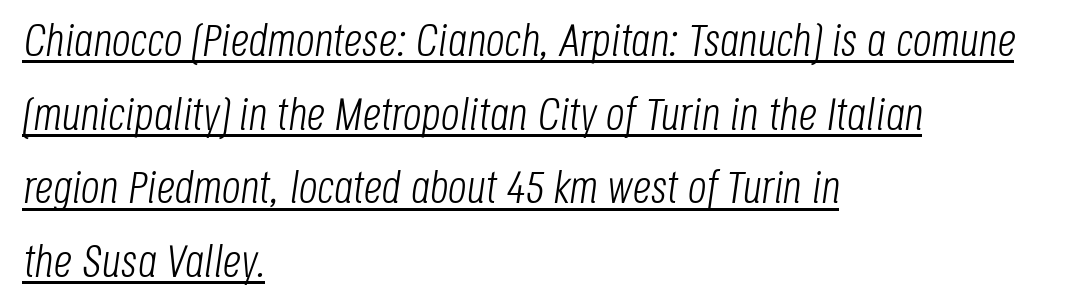
Notice how descenders clear the ascenders below comfortably — that's standard leading. The string is rendered with underlining switched on. The weight would be labelled regular, book, light, or lighter still. The rag falls on the right side of this text block. Note the varied advance widths — an 'i' is clearly narrower than an 'm'.
